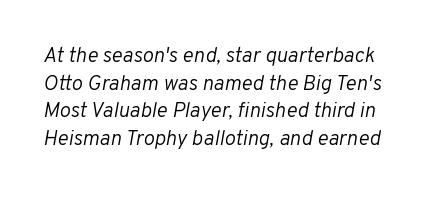
Leading: standard. An italicized treatment has been applied to the whole sample. The weight would be labelled regular, book, light, or lighter still. Underlining? Definitely not there. Spacing between characters is what you'd get straight out of the box.
